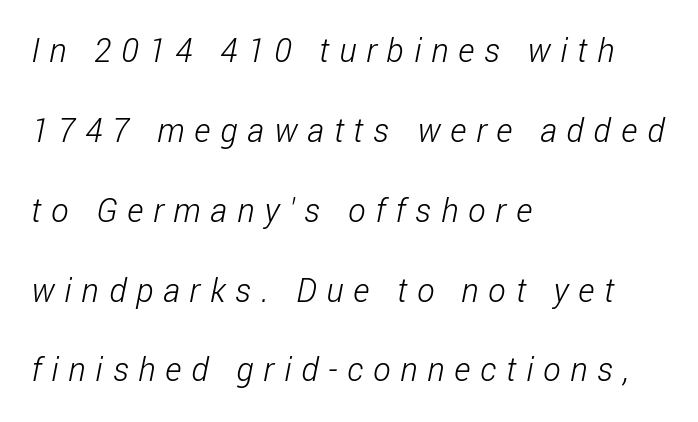
{"serif": "no", "bold": "no", "weight": "light", "width": "condensed", "stroke_contrast": "low", "x_height": "medium", "monospaced": "no", "underline": "no", "align": "left", "line_spacing": "loose", "line_spacing_ratio": 2.42, "letter_spacing": "wide", "letter_spacing_em": 0.3, "glyph_px": 33}
